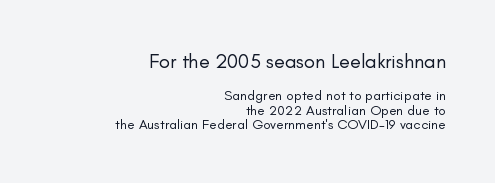
The weight would be labelled regular, book, light, or lighter still. The designer gave the opening block more size than the closing block. Compared with typical body copy, the letter spacing here is the same. Does the lettering tilt? It doesn't — this is upright. Line spacing here is tight.
